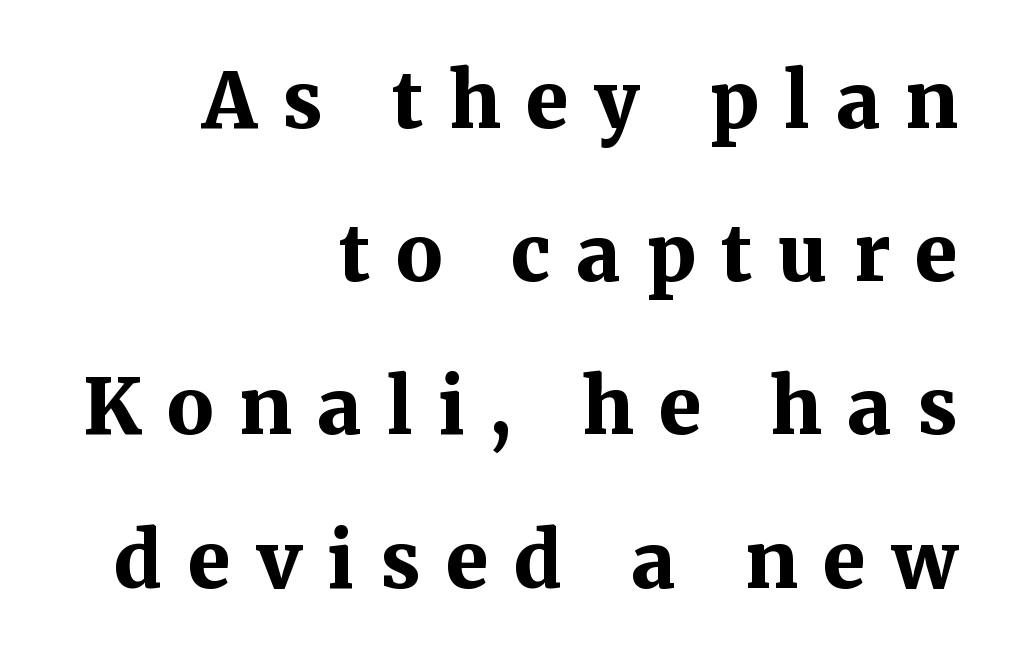
The image shows 77 px bold serif type, upright; set right-aligned, loose line spacing (1.99x), unusually wide letter spacing (+0.33 em), not underlined; medium stroke contrast and a medium x-height.
